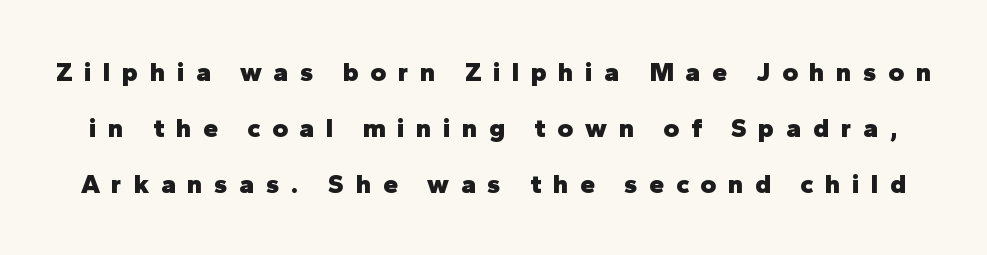
{"italic": "no", "bold": "yes", "underline": "no", "line_spacing": "loose", "line_spacing_ratio": 2.07, "letter_spacing": "wide", "letter_spacing_em": 0.43, "glyph_px": 27}
